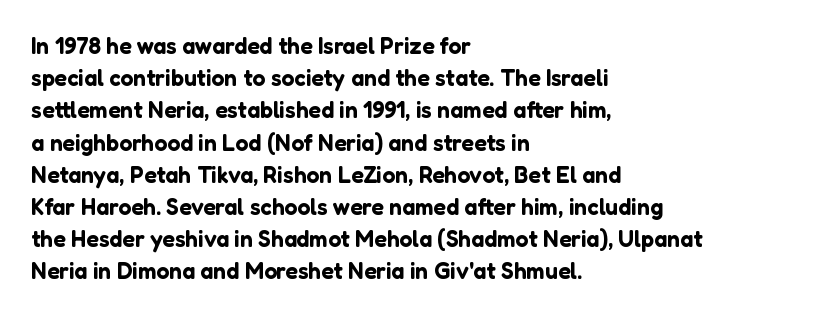
{"italic": "no", "underline": "no", "align": "left", "line_spacing": "normal", "line_spacing_ratio": 1.4, "letter_spacing": "normal", "letter_spacing_em": 0.0, "glyph_px": 23}
